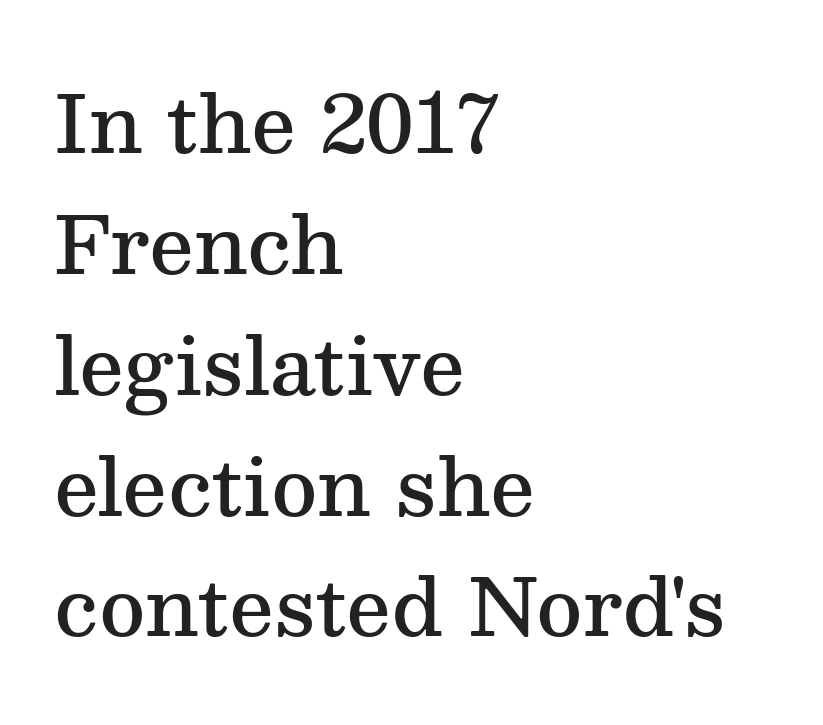
You can tell from the footed stems that serif type was used. The lettering holds an erect, upright posture throughout. Is this a fixed-width face? No — the glyphs have proportional, varying widths. If you drew a ruler down the left edge, every line would touch it. If you measured baseline to baseline, you'd find a middling distance. The sample has been set in demibold, a notch under bold.
